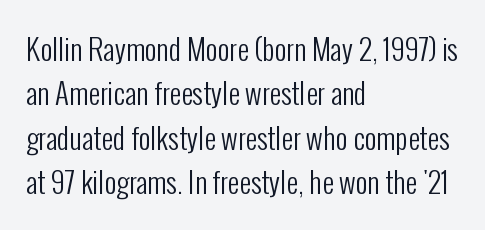
The image shows 29 px regular-weight, condensed sans-serif type, upright; set left-aligned, normal line spacing (1.53x), normal letter spacing, not underlined; low stroke contrast and a medium x-height.
